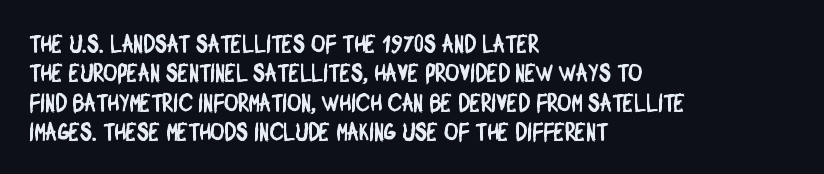
The passage shown has conventional tracking throughout. The zone under the glyphs is completely vacant. Alignment: flush left.
